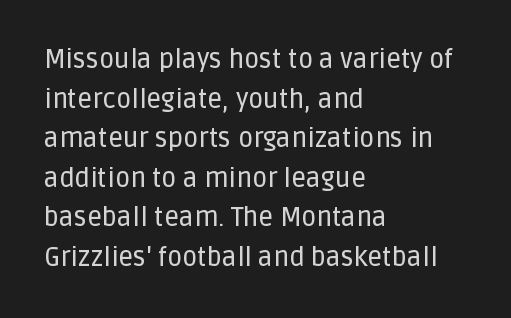
The image shows 26 px text type, upright; set left-aligned, normal line spacing (1.52x), normal letter spacing, not underlined.
